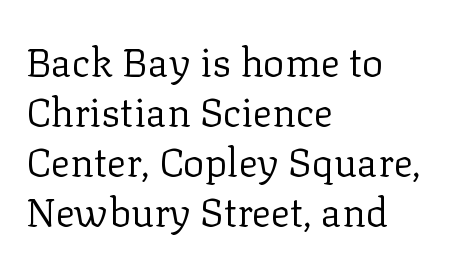
Q: Is the text bold? A: No.
Q: Is the text italic (slanted)? A: No, it is upright.
Q: Is the typeface a serif or a sans-serif typeface? A: Serif.
Q: Is the text underlined? A: No.
Q: How is the paragraph aligned? A: Left-aligned.
Q: Is the spacing between letters normal or unusually wide? A: Normal.
Q: Is the spacing between lines tight, normal or loose? A: Normal.
Q: Width (condensed, normal, or wide)? A: Normal.
Q: Stroke contrast? A: Low.
Q: x-height? A: Medium.
Q: Monospaced? A: No.
